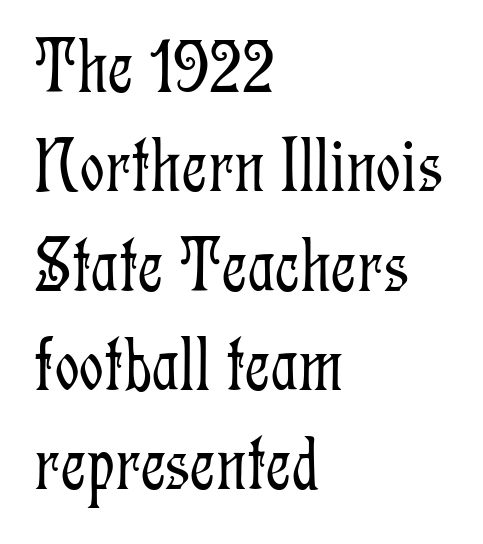
Which margin do the lines hug? The left one — the right edge is uneven. How would I describe the line gaps? Plain and ordinary. Does extra space separate the letters? No, they use regular spacing. Unmarked baselines from the first word to the last. The face looks like a standard text weight, possibly lighter.
